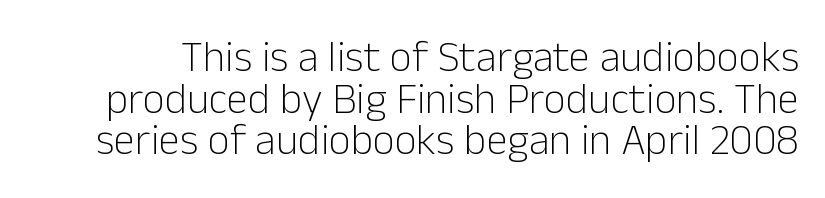
{"serif": "no", "italic": "no", "bold": "no", "weight": "light", "width": "normal", "stroke_contrast": "low", "x_height": "medium", "monospaced": "no", "underline": "no", "line_spacing": "tight", "line_spacing_ratio": 0.97, "letter_spacing": "normal", "letter_spacing_em": 0.0, "glyph_px": 43}
